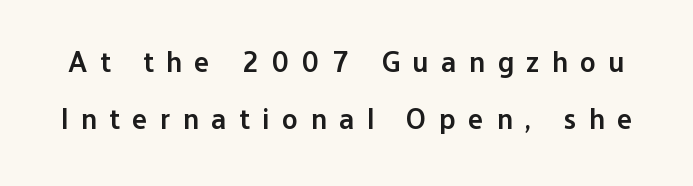
A typesetter would label this face a sans. Inter-character spacing is expanded well beyond the font's built-in metrics. Plain, unruled lines of type. You could not count columns in this text — the font is proportionally spaced.
